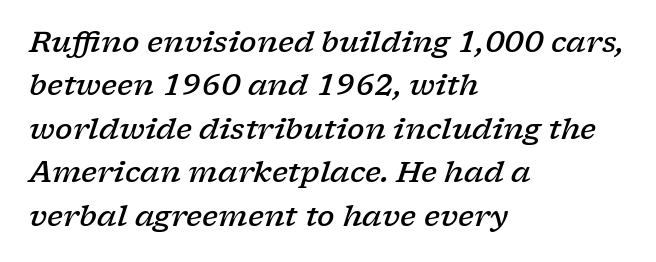
Q: Is the text bold? A: Semi-bold.
Q: Is the text italic (slanted)? A: Yes, it leans right by about 17 degrees.
Q: Is the typeface a serif or a sans-serif typeface? A: Serif.
Q: Is the text underlined? A: No.
Q: How is the paragraph aligned? A: Left-aligned.
Q: Is the spacing between letters normal or unusually wide? A: Normal.
Q: Is the spacing between lines tight, normal or loose? A: Normal.
Q: Width (condensed, normal, or wide)? A: Wide.
Q: Stroke contrast? A: Low.
Q: x-height? A: Medium.
Q: Monospaced? A: No.
